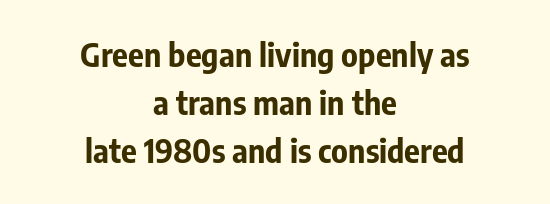
The image shows 33 px bold, condensed sans-serif type, upright; set centered, normal line spacing (1.45x), normal letter spacing, not underlined; low stroke contrast and a medium x-height.
